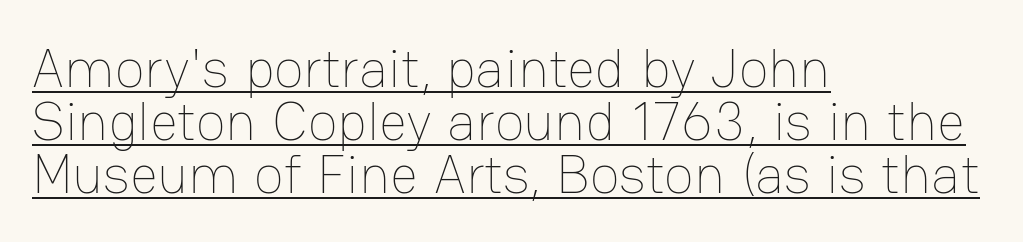
Unlike italic type, these characters show no tilt at all. Is there an underline? Yes — a line sits under the letters. This rendering uses left alignment, leaving the right contour irregular. A typesetter would call this proportional, since set widths differ per character. What's the leading like? Squeezed, with rows nearly overlapping. Honestly, the letter spacing is just normal — you wouldn't notice it.
